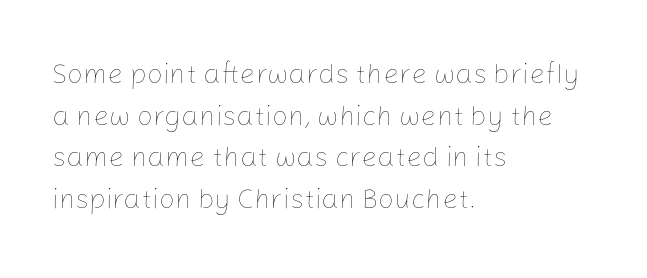
The image shows 28 px thin type, upright; set left-aligned, normal line spacing (1.49x), normal letter spacing, not underlined; low stroke contrast and a medium x-height.
